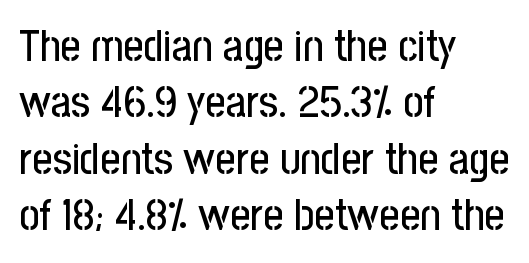
Are there feet on the stems? There aren't — it's a sans. The horizontal fit of the characters is conventional and even. Only glyphs here, with clear space below each row. The lettering stays uniformly vertical, giving the passage a roman look.
